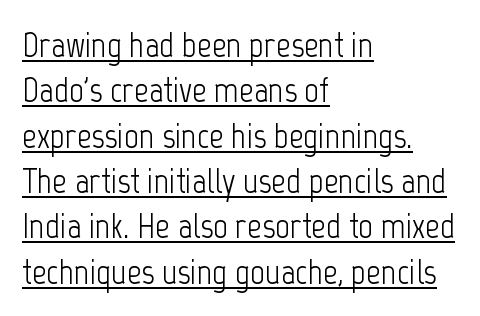
Q: Is the text bold? A: No.
Q: Is the text italic (slanted)? A: No, it is upright.
Q: Is the typeface a serif or a sans-serif typeface? A: Sans-serif.
Q: Is the text underlined? A: Yes.
Q: How is the paragraph aligned? A: Left-aligned.
Q: Is the spacing between letters normal or unusually wide? A: Normal.
Q: Is the spacing between lines tight, normal or loose? A: Normal.
Q: Width (condensed, normal, or wide)? A: Condensed.
Q: Stroke contrast? A: Low.
Q: x-height? A: Medium.
Q: Monospaced? A: No.
